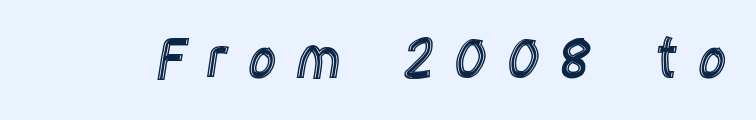
The image shows 57 px condensed type; set unusually wide letter spacing (+0.32 em), not underlined; a large x-height.
